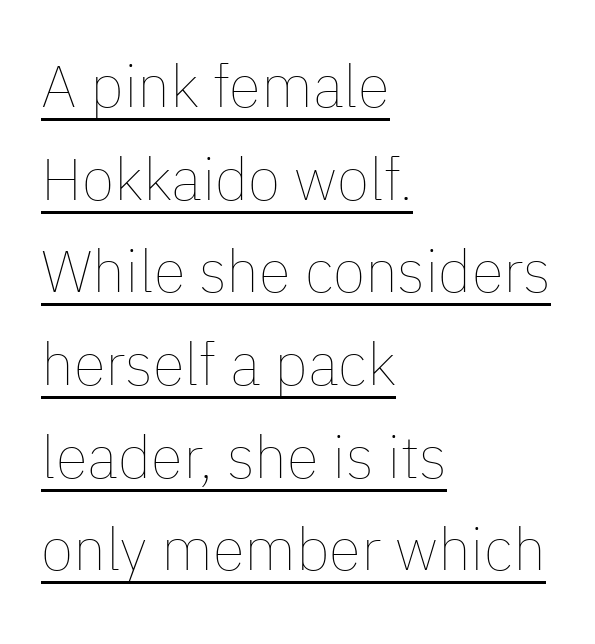
Is the type heavy? It reads as light-to-regular instead. Every stem runs plumb, perpendicular to the baseline. Quick note: interline space is typical. Here the designer chose a conventional face with non-uniform glyph widths. A rule runs beneath these lines of type. This rendering uses left alignment, leaving the right contour irregular.
